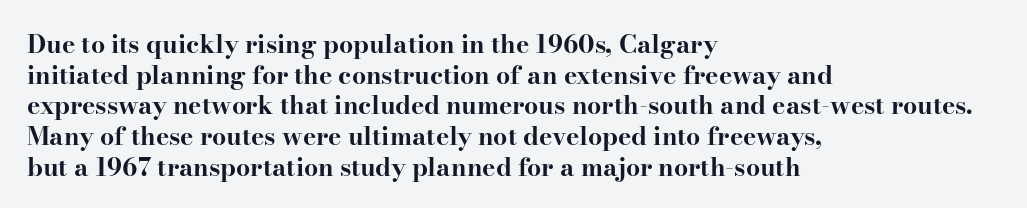
In CSS terms this would be text-align: left. Anything drawn beneath the words? Only blank space. Posture: upright roman. As a designer I'd log this as weight 700, bold.
